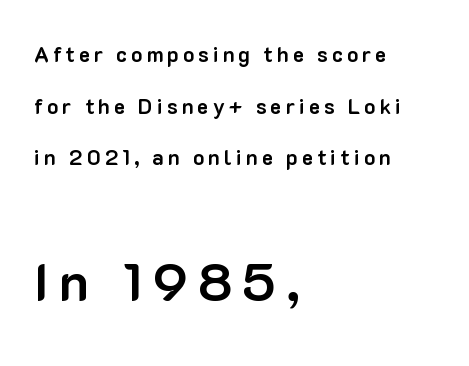
Q: Is the text bold? A: Yes.
Q: Is the text italic (slanted)? A: No, it is upright.
Q: Is the typeface a serif or a sans-serif typeface? A: Sans-serif.
Q: Is the text underlined? A: No.
Q: How is the paragraph aligned? A: Left-aligned.
Q: Is the spacing between lines tight, normal or loose? A: Loose.
Q: Which block of text is set in a larger size, the first (top) or the second (bottom)? A: The second (bottom) one.
Q: Width (condensed, normal, or wide)? A: Normal.
Q: Stroke contrast? A: Low.
Q: x-height? A: Medium.
Q: Monospaced? A: No.
